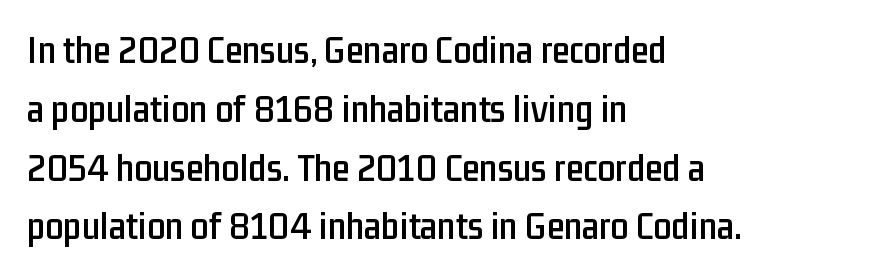
{"serif": "no", "italic": "no", "width": "condensed", "stroke_contrast": "low", "x_height": "medium", "monospaced": "no", "underline": "no", "align": "left", "line_spacing": "normal", "line_spacing_ratio": 1.47, "letter_spacing": "normal", "letter_spacing_em": 0.0, "glyph_px": 40}
